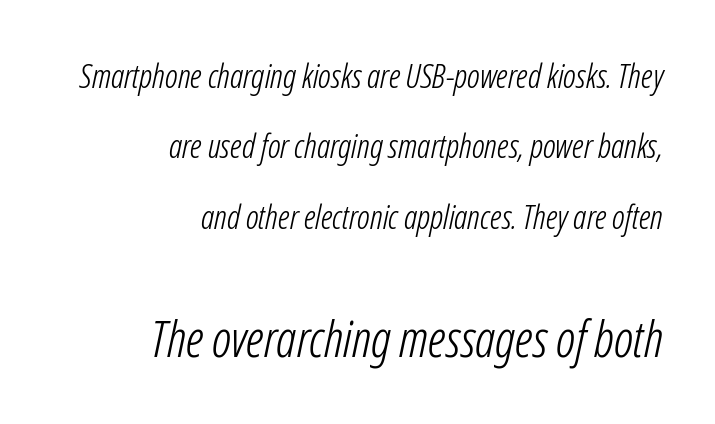
The image shows 50 px light, condensed type, italic (leaning right); set right-aligned, loose line spacing (2.13x), normal letter spacing, not underlined; the second (bottom) block is 1.52x larger; low stroke contrast and a medium x-height.
